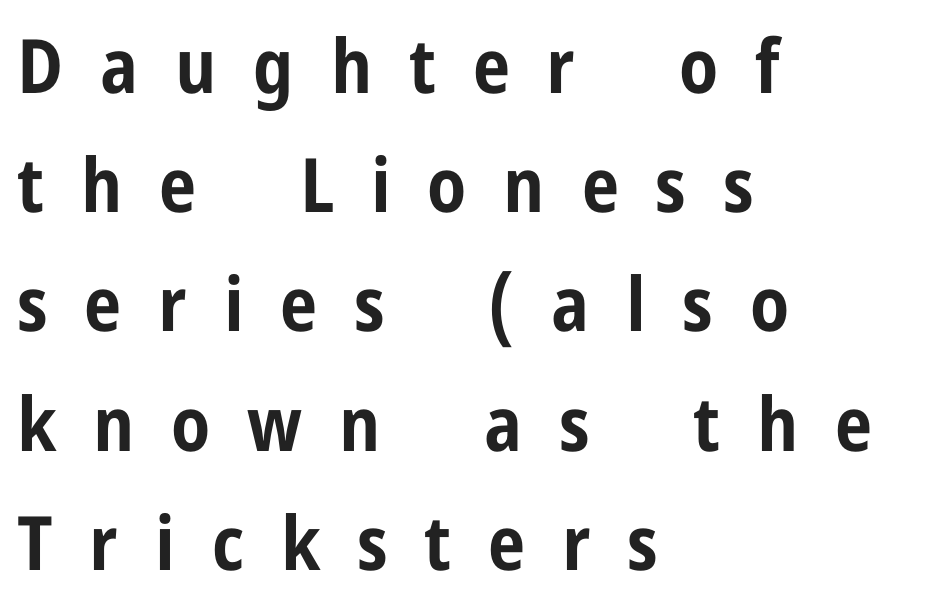
The image shows 75 px bold, condensed sans-serif type, upright; set left-aligned, normal line spacing (1.59x), unusually wide letter spacing (+0.49 em), not underlined; low stroke contrast and a medium x-height.
